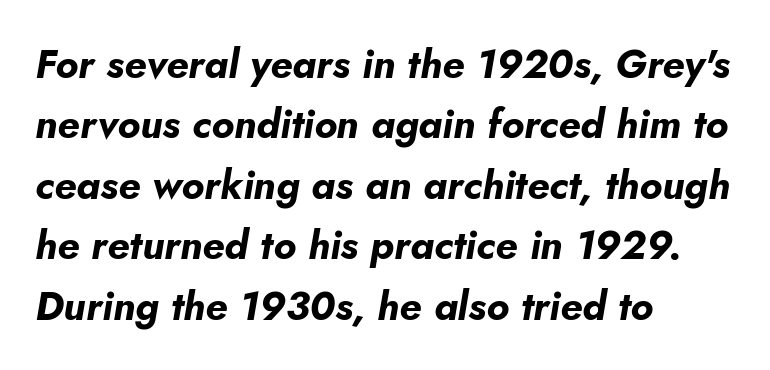
Leftover space on each line is placed entirely after the last word. The face used here is rendered with its standard letterfit. The string is rendered with underlining switched off. The typesetting leans heavy: a genuine bold. Here the designer chose a conventional face with non-uniform glyph widths.
